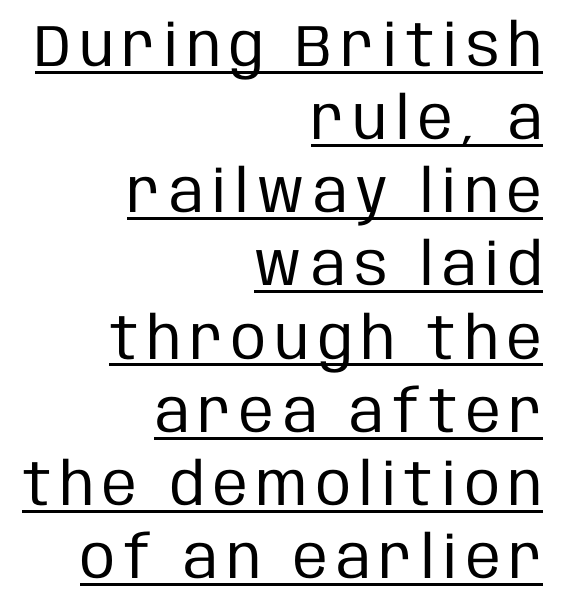
{"serif": "no", "italic": "no", "bold": "no", "weight": "regular", "width": "condensed", "stroke_contrast": "low", "x_height": "large", "monospaced": "no", "underline": "yes", "align": "right", "line_spacing_ratio": 1.24, "glyph_px": 59}
